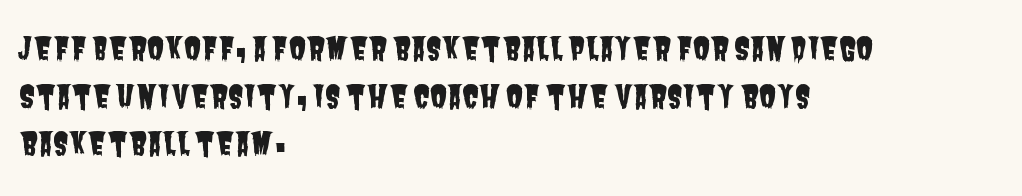
{"serif": "no", "width": "condensed", "stroke_contrast": "low", "x_height": "large", "monospaced": "no", "underline": "no", "align": "left", "line_spacing": "normal", "line_spacing_ratio": 1.54, "letter_spacing": "normal", "letter_spacing_em": 0.0, "glyph_px": 31}
